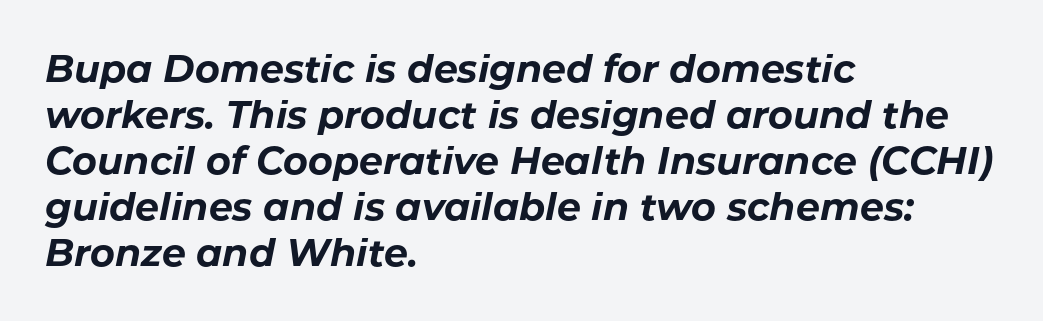
Posture: slanted. Plenty of ink on the page — the face is bold. Layout note: lines flush left. Check the space under the baseline: it is left empty. In terms of letterspacing, this is plain default setting.
